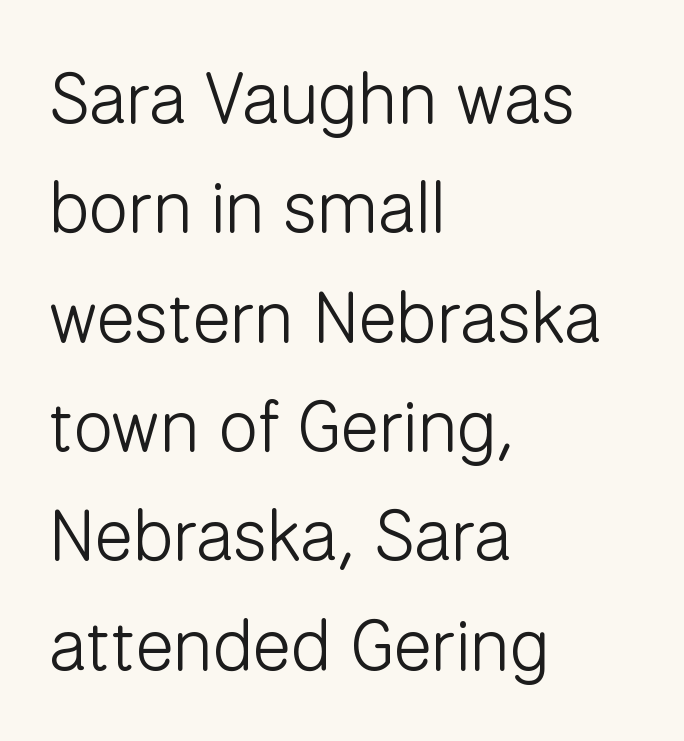
{"serif": "no", "italic": "no", "bold": "no", "weight": "light", "width": "normal", "stroke_contrast": "low", "x_height": "medium", "monospaced": "no", "underline": "no", "align": "left", "line_spacing": "normal", "line_spacing_ratio": 1.54, "letter_spacing": "normal", "letter_spacing_em": 0.0, "glyph_px": 71}
